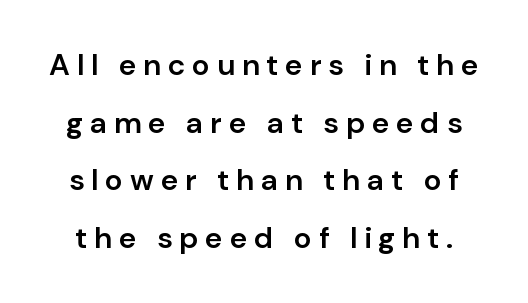
{"serif": "no", "italic": "no", "bold": "semi", "weight": "semibold", "width": "normal", "stroke_contrast": "low", "x_height": "medium", "monospaced": "no", "underline": "no", "line_spacing": "loose", "line_spacing_ratio": 1.92, "letter_spacing": "wide", "letter_spacing_em": 0.22, "glyph_px": 30}
